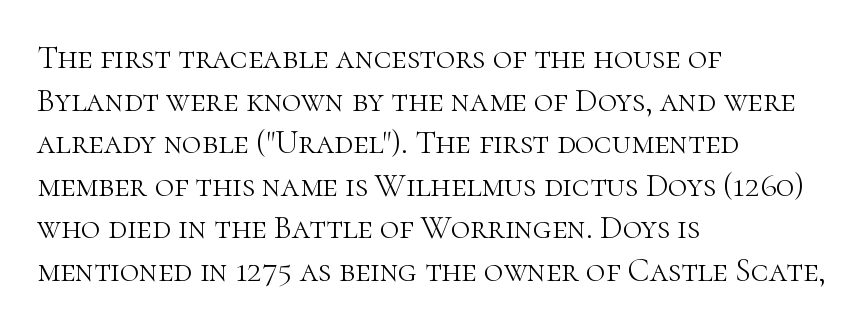
The strip under each line holds only bare page. The type family on display is of the serif kind. The face used here is proportionally spaced, like ordinary book or web type. This rendering uses left alignment, leaving the right contour irregular. Observe the ordinary spacing: letters are neighbours, not strangers. Compared with typical paragraphs, the rows here are spaced about the same.
